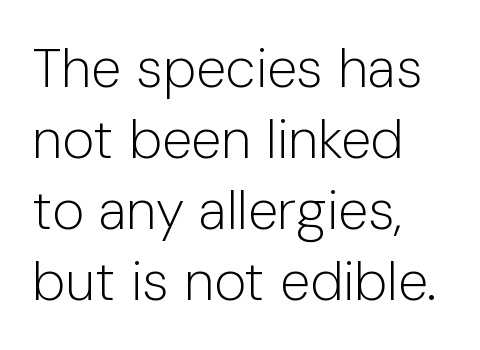
This is the regular roman posture of the typeface. The lines sit at an ordinary, default distance from one another. Quick note: underline off. The face used here is a sans, in the tradition of grotesques and geometrics. The passage shown is not bold in any degree. The passage shown is typed in a proportional face where columns would drift.
